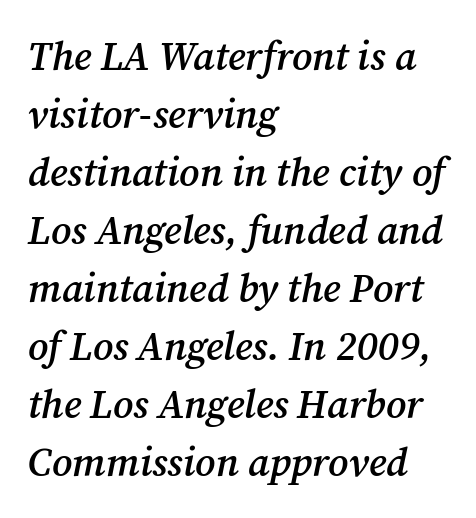
Q: Is the text bold? A: Semi-bold.
Q: Is the text italic (slanted)? A: Yes, it leans right by about 12 degrees.
Q: Is the typeface a serif or a sans-serif typeface? A: Serif.
Q: Is the text underlined? A: No.
Q: How is the paragraph aligned? A: Left-aligned.
Q: Is the spacing between letters normal or unusually wide? A: Normal.
Q: Is the spacing between lines tight, normal or loose? A: Normal.
Q: Width (condensed, normal, or wide)? A: Normal.
Q: Stroke contrast? A: Medium.
Q: x-height? A: Medium.
Q: Monospaced? A: No.
